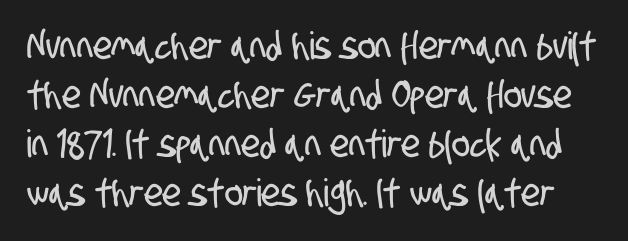
{"serif": "no", "width": "condensed", "stroke_contrast": "low", "x_height": "large", "monospaced": "no", "underline": "no", "line_spacing": "normal", "line_spacing_ratio": 1.29, "letter_spacing": "normal", "letter_spacing_em": 0.0, "glyph_px": 38}
